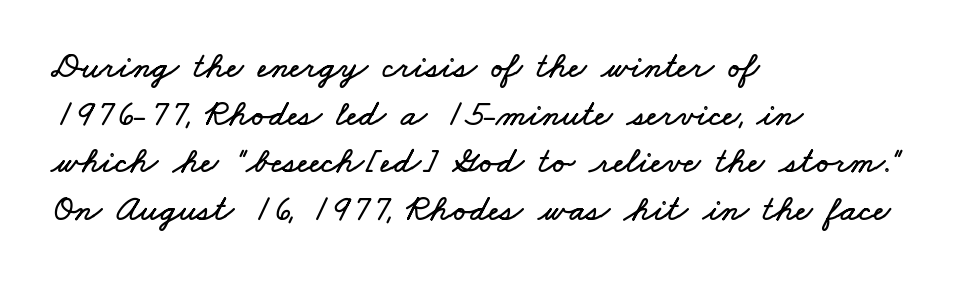
{"width": "wide", "stroke_contrast": "low", "x_height": "small", "monospaced": "no", "underline": "no", "align": "left", "line_spacing": "normal", "line_spacing_ratio": 1.29, "letter_spacing": "normal", "letter_spacing_em": 0.0, "glyph_px": 37}
